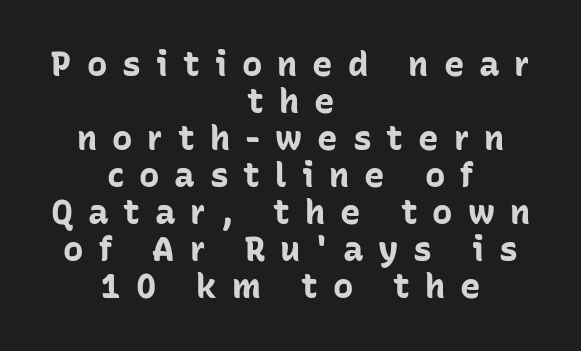
{"serif": "no", "italic": "no", "bold": "yes", "weight": "bold", "width": "normal", "stroke_contrast": "low", "x_height": "medium", "monospaced": "no", "underline": "no", "align": "center", "line_spacing": "tight", "line_spacing_ratio": 1.09, "letter_spacing": "wide", "letter_spacing_em": 0.44, "glyph_px": 34}
